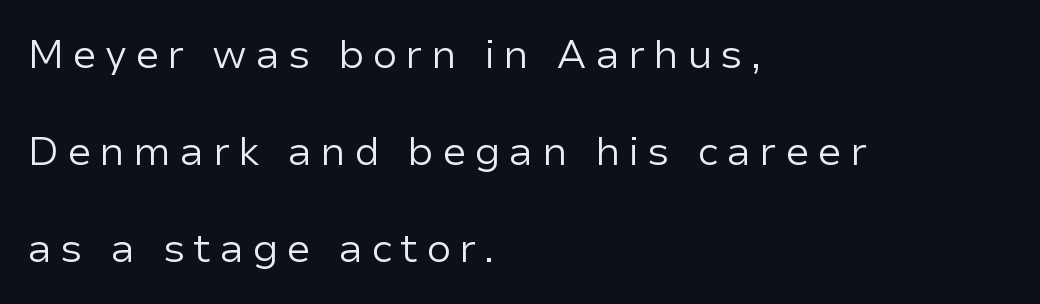
{"serif": "no", "italic": "no", "bold": "no", "weight": "regular", "width": "normal", "stroke_contrast": "low", "x_height": "medium", "monospaced": "no", "underline": "no", "align": "left", "line_spacing": "loose", "line_spacing_ratio": 2.42, "letter_spacing": "wide", "letter_spacing_em": 0.2, "glyph_px": 40}
